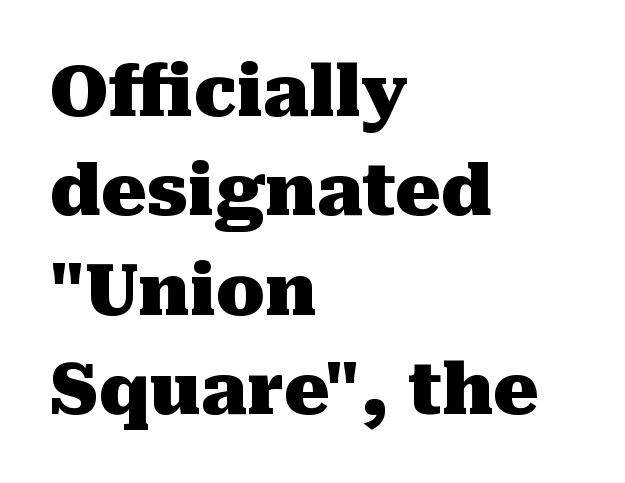
Q: Is the text bold? A: Yes.
Q: Is the text italic (slanted)? A: No, it is upright.
Q: Is the typeface a serif or a sans-serif typeface? A: Serif.
Q: Is the text underlined? A: No.
Q: How is the paragraph aligned? A: Left-aligned.
Q: Is the spacing between letters normal or unusually wide? A: Normal.
Q: Is the spacing between lines tight, normal or loose? A: Normal.
Q: Width (condensed, normal, or wide)? A: Normal.
Q: Stroke contrast? A: Medium.
Q: x-height? A: Medium.
Q: Monospaced? A: No.
